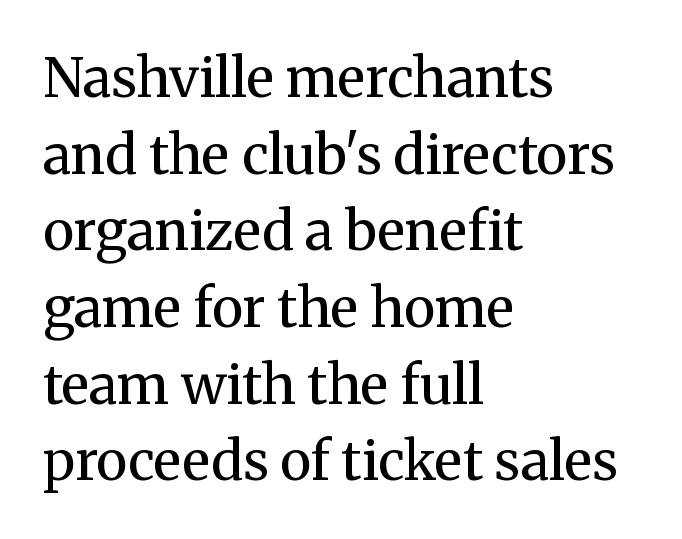
Q: Is the text bold? A: No.
Q: Is the text italic (slanted)? A: No, it is upright.
Q: Is the typeface a serif or a sans-serif typeface? A: Serif.
Q: Is the text underlined? A: No.
Q: How is the paragraph aligned? A: Left-aligned.
Q: Is the spacing between letters normal or unusually wide? A: Normal.
Q: Is the spacing between lines tight, normal or loose? A: Normal.
Q: Width (condensed, normal, or wide)? A: Normal.
Q: Stroke contrast? A: Medium.
Q: x-height? A: Medium.
Q: Monospaced? A: No.
